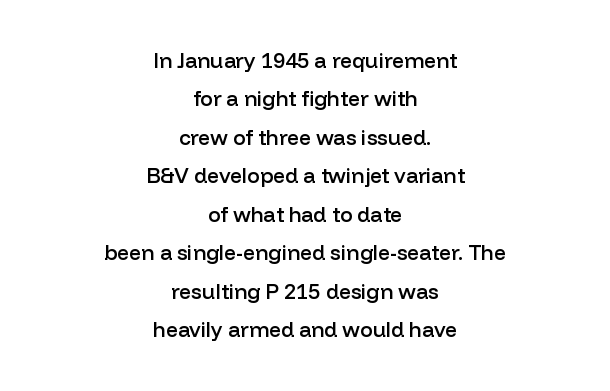
The image shows 21 px text type, upright; set centered, line spacing 1.83x, normal letter spacing, not underlined.
